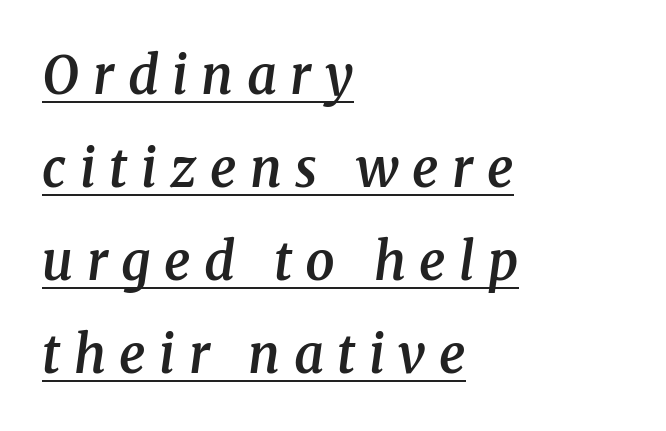
The image shows 52 px semibold serif type, italic (leaning right); set left-aligned, line spacing 1.79x, unusually wide letter spacing (+0.26 em), underlined; medium stroke contrast and a medium x-height.
